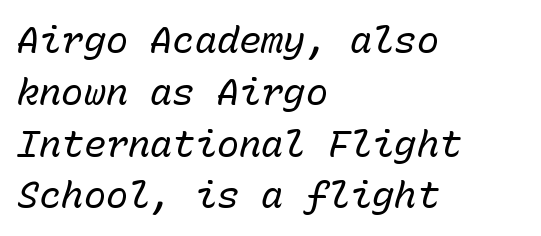
Q: Is the text bold? A: No.
Q: Is the text italic (slanted)? A: Yes, it leans right by about 15 degrees.
Q: Is the text underlined? A: No.
Q: How is the paragraph aligned? A: Left-aligned.
Q: Is the spacing between letters normal or unusually wide? A: Normal.
Q: Is the spacing between lines tight, normal or loose? A: Normal.
Q: Width (condensed, normal, or wide)? A: Normal.
Q: Stroke contrast? A: Low.
Q: x-height? A: Medium.
Q: Monospaced? A: Yes.
